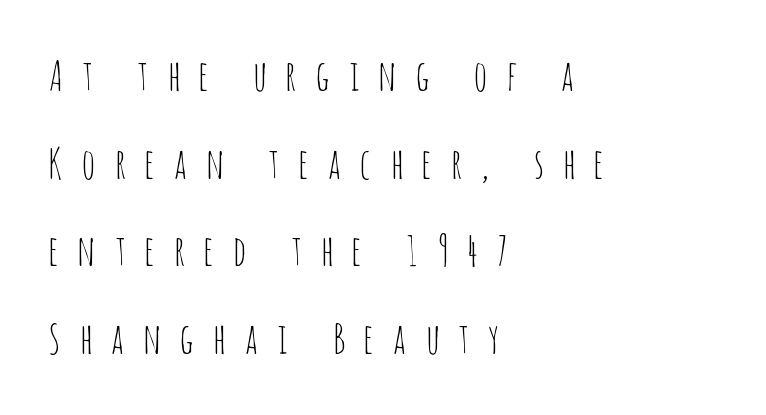
The image shows 41 px thin, condensed sans-serif type, upright; set left-aligned, loose line spacing (2.14x), unusually wide letter spacing (+0.47 em), not underlined; low stroke contrast and a large x-height.
